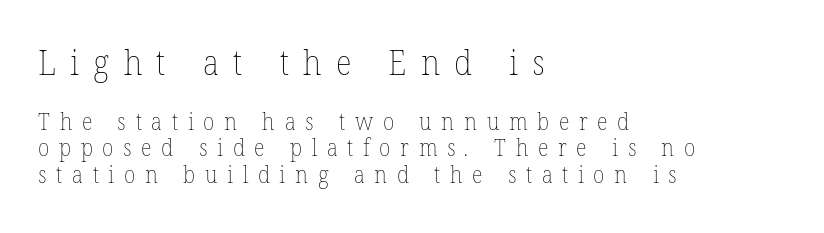
{"bold": "no", "weight": "thin", "width": "normal", "stroke_contrast": "low", "x_height": "medium", "monospaced": "no", "underline": "no", "align": "left", "line_spacing_ratio": 1.16, "letter_spacing": "wide", "letter_spacing_em": 0.42, "larger_block": "first", "size_ratio": 1.48, "glyph_px": 34}
